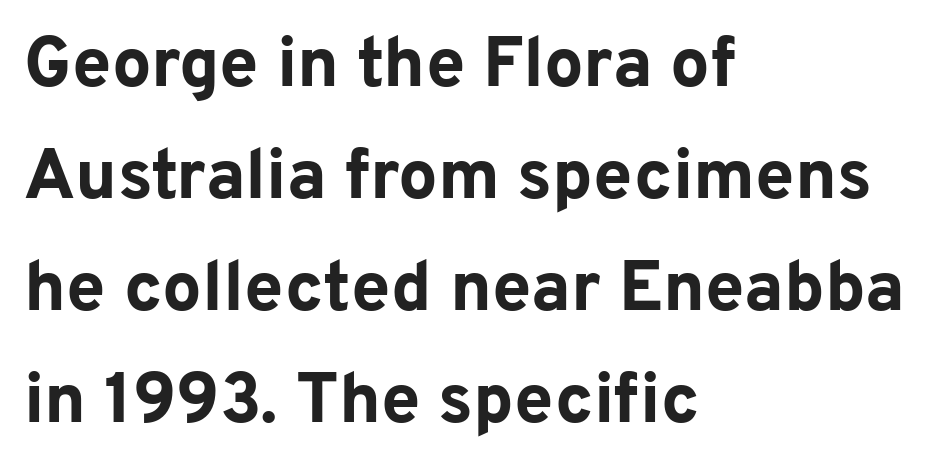
The image shows 70 px bold sans-serif type, upright; set left-aligned, normal line spacing (1.6x), normal letter spacing, not underlined; low stroke contrast and a medium x-height.
